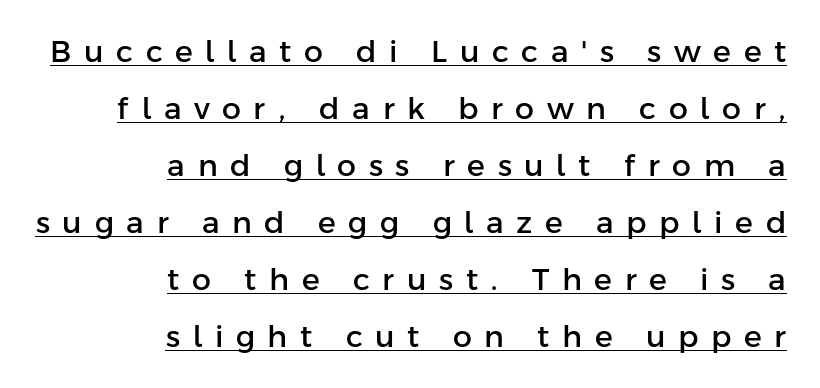
Q: Is the text italic (slanted)? A: No, it is upright.
Q: Is the typeface a serif or a sans-serif typeface? A: Sans-serif.
Q: Is the text underlined? A: Yes.
Q: How is the paragraph aligned? A: Right-aligned.
Q: Is the spacing between letters normal or unusually wide? A: Unusually wide.
Q: Is the spacing between lines tight, normal or loose? A: Loose.
Q: Width (condensed, normal, or wide)? A: Normal.
Q: Stroke contrast? A: Low.
Q: x-height? A: Medium.
Q: Monospaced? A: No.
